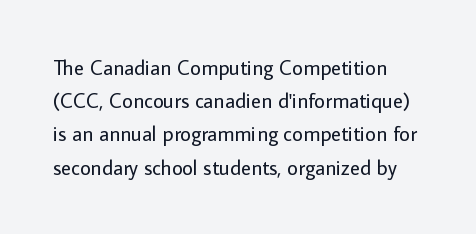
Q: Is the text bold? A: No.
Q: Is the text italic (slanted)? A: No, it is upright.
Q: Is the text underlined? A: No.
Q: Is the spacing between letters normal or unusually wide? A: Normal.
Q: Is the spacing between lines tight, normal or loose? A: Normal.
